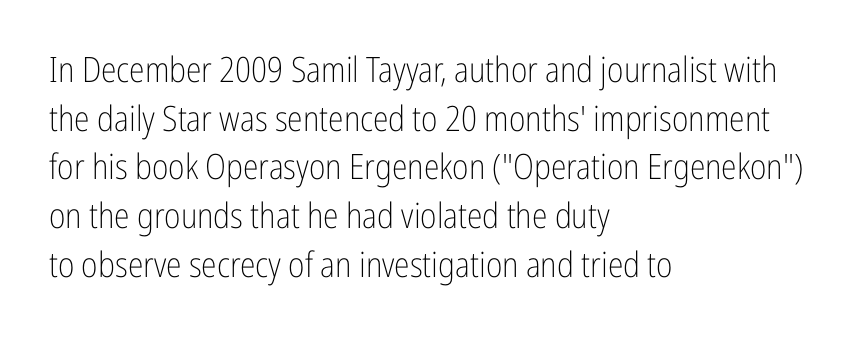
Q: Is the text bold? A: No.
Q: Is the text italic (slanted)? A: No, it is upright.
Q: Is the typeface a serif or a sans-serif typeface? A: Sans-serif.
Q: Is the text underlined? A: No.
Q: How is the paragraph aligned? A: Left-aligned.
Q: Is the spacing between letters normal or unusually wide? A: Normal.
Q: Is the spacing between lines tight, normal or loose? A: Normal.
Q: Width (condensed, normal, or wide)? A: Condensed.
Q: Stroke contrast? A: Low.
Q: x-height? A: Medium.
Q: Monospaced? A: No.
